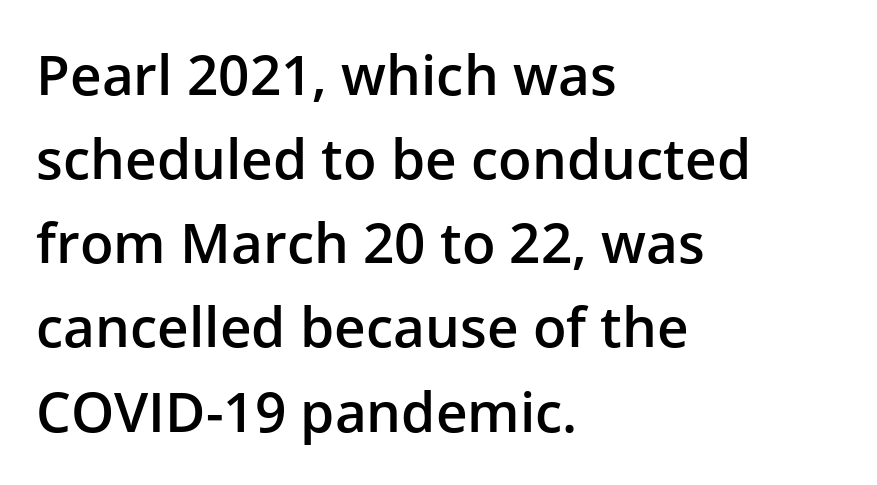
The image shows 55 px semibold sans-serif type, upright; set left-aligned, normal line spacing (1.53x), normal letter spacing, not underlined; low stroke contrast and a medium x-height.
